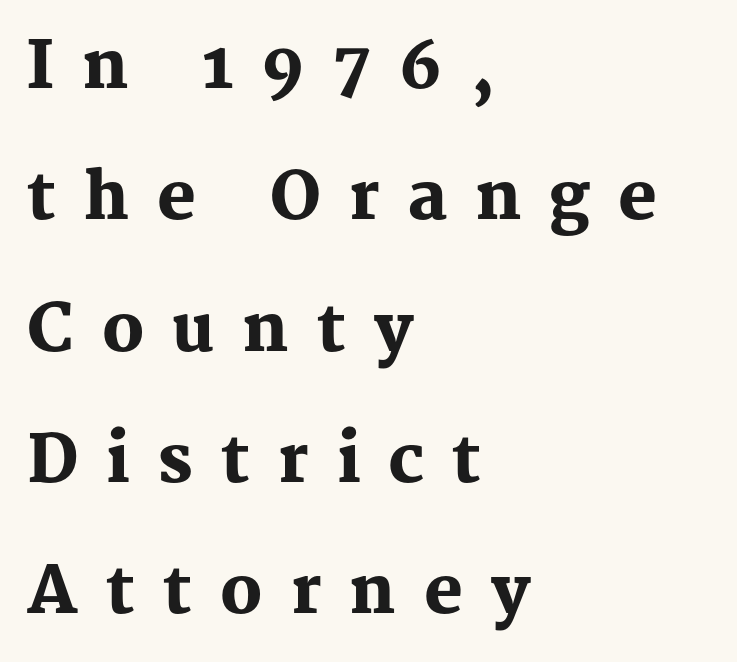
The image shows 65 px heavy serif type, upright; set left-aligned, loose line spacing (2.02x), unusually wide letter spacing (+0.43 em), not underlined; medium stroke contrast and a medium x-height.
